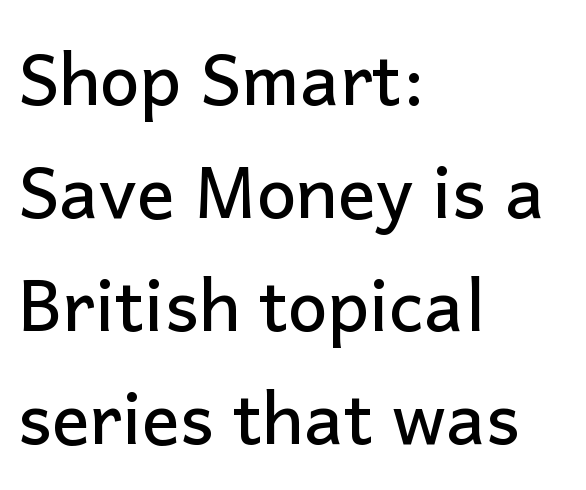
The image shows 71 px sans-serif type, upright; set left-aligned, normal line spacing (1.59x), normal letter spacing, not underlined; low stroke contrast and a medium x-height.
